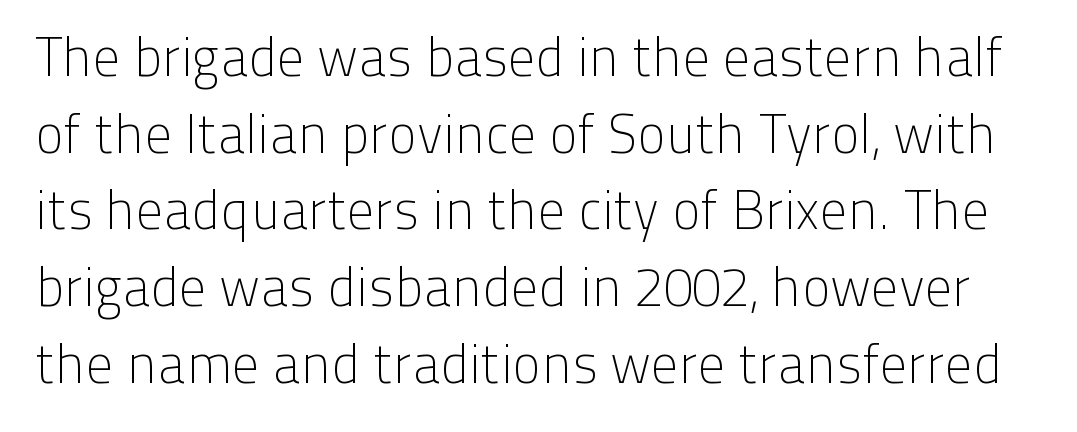
{"serif": "no", "italic": "no", "bold": "no", "weight": "light", "width": "normal", "stroke_contrast": "low", "x_height": "medium", "monospaced": "no", "underline": "no", "line_spacing": "normal", "line_spacing_ratio": 1.42, "letter_spacing": "normal", "letter_spacing_em": 0.0, "glyph_px": 54}
